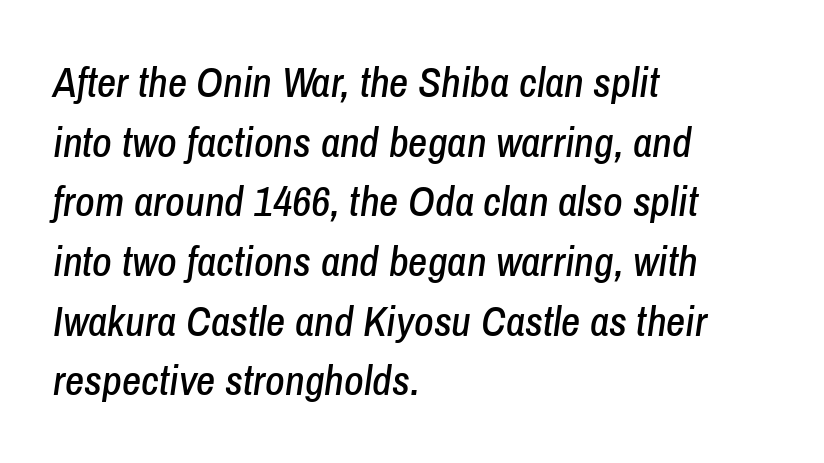
Q: Is the text italic (slanted)? A: Yes, it leans right by about 8 degrees.
Q: Is the text underlined? A: No.
Q: How is the paragraph aligned? A: Left-aligned.
Q: Is the spacing between letters normal or unusually wide? A: Normal.
Q: Is the spacing between lines tight, normal or loose? A: Normal.
Q: Width (condensed, normal, or wide)? A: Condensed.
Q: Stroke contrast? A: Low.
Q: x-height? A: Medium.
Q: Monospaced? A: No.
